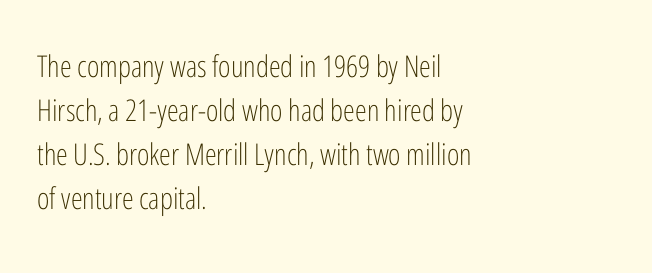
The image shows 30 px light, condensed sans-serif type, upright; set left-aligned, normal line spacing (1.47x), normal letter spacing, not underlined; low stroke contrast and a medium x-height.
